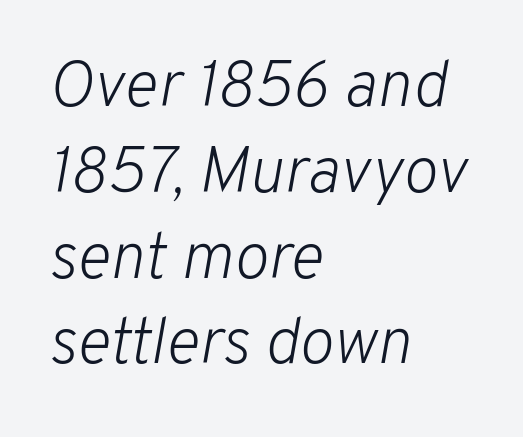
{"italic": "yes", "lean": "right", "slant_degrees": 10, "bold": "no", "weight": "light", "width": "normal", "stroke_contrast": "low", "x_height": "medium", "monospaced": "no", "underline": "no", "align": "left", "line_spacing": "normal", "line_spacing_ratio": 1.32, "letter_spacing": "normal", "letter_spacing_em": 0.0, "glyph_px": 65}
